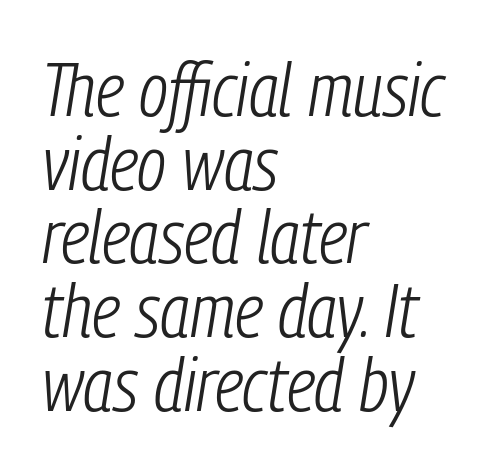
{"italic": "yes", "lean": "right", "slant_degrees": 9, "bold": "no", "weight": "light", "width": "condensed", "stroke_contrast": "low", "x_height": "medium", "monospaced": "no", "underline": "no", "align": "left", "line_spacing": "tight", "line_spacing_ratio": 0.97, "letter_spacing": "normal", "letter_spacing_em": 0.0, "glyph_px": 76}
